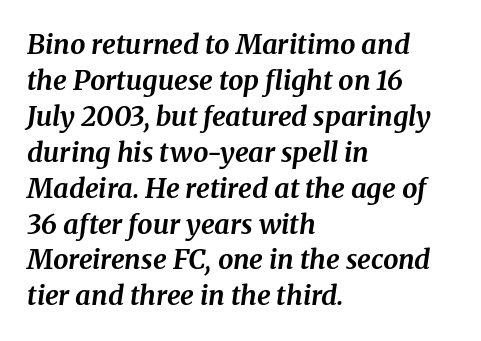
{"italic": "yes", "lean": "right", "slant_degrees": 8, "bold": "yes", "underline": "no", "align": "left", "line_spacing": "normal", "line_spacing_ratio": 1.33, "letter_spacing": "normal", "letter_spacing_em": 0.0, "glyph_px": 27}
